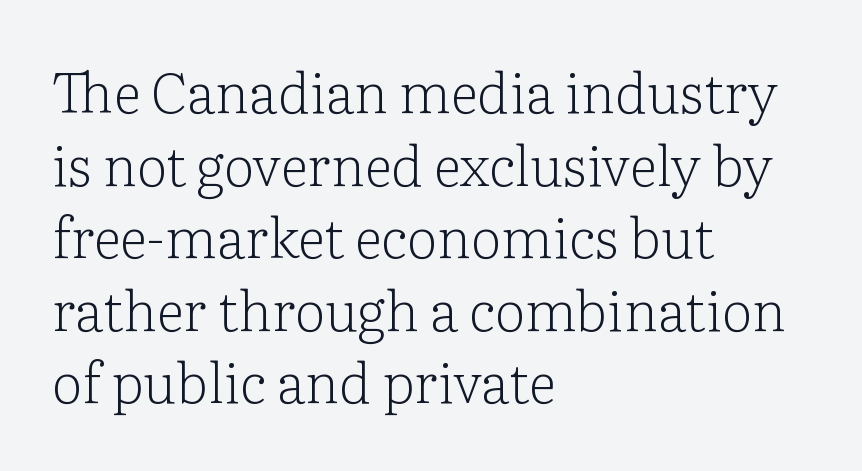
The image shows 55 px light serif type, upright; set left-aligned, normal line spacing (1.32x), normal letter spacing, not underlined; low stroke contrast and a medium x-height.
